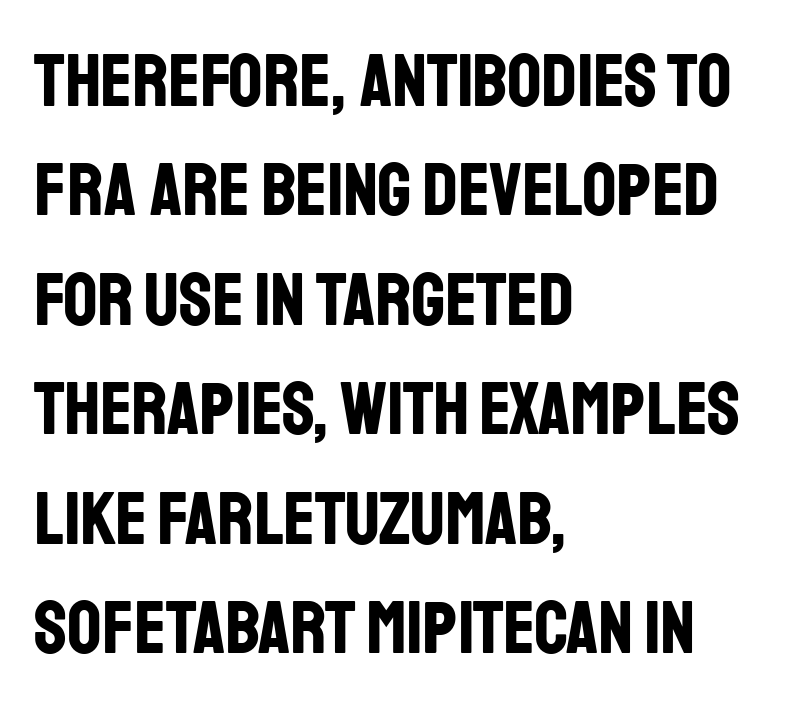
Q: Is the text bold? A: Yes.
Q: Is the text italic (slanted)? A: No, it is upright.
Q: Is the typeface a serif or a sans-serif typeface? A: Sans-serif.
Q: Is the text underlined? A: No.
Q: How is the paragraph aligned? A: Left-aligned.
Q: Is the spacing between letters normal or unusually wide? A: Normal.
Q: Is the spacing between lines tight, normal or loose? A: Normal.
Q: Width (condensed, normal, or wide)? A: Condensed.
Q: Stroke contrast? A: Low.
Q: x-height? A: Large.
Q: Monospaced? A: No.
